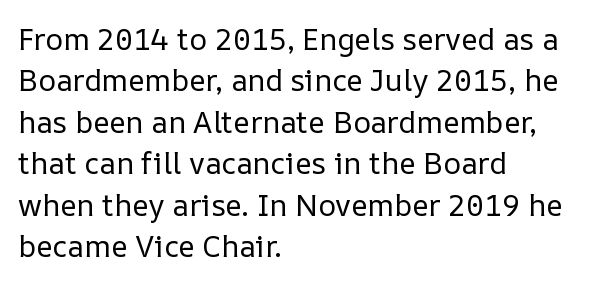
The image shows 30 px regular-weight type, upright; set left-aligned, normal line spacing (1.38x), normal letter spacing, not underlined; low stroke contrast and a medium x-height.
